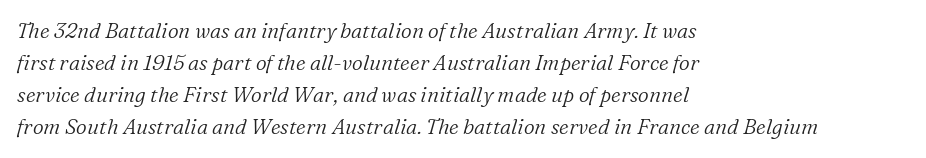
Think standard paragraph weight, or any step lighter than that. The lettering tilts uniformly, giving the passage an italic look. Spacing between characters is what you'd get straight out of the box. The foot of each line stays bare and open. Line beginnings align vertically; line endings do not.
